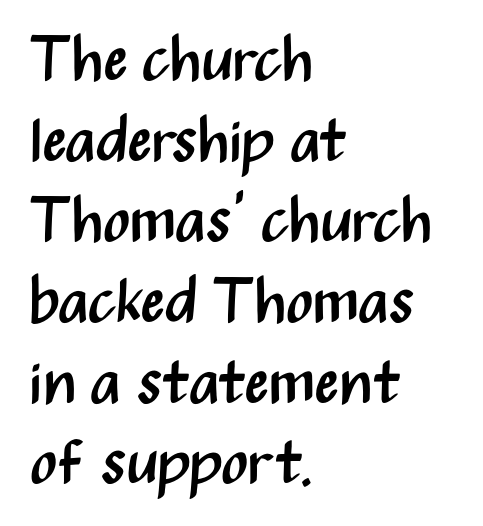
{"serif": "no", "italic": "no", "bold": "no", "weight": "regular", "width": "condensed", "stroke_contrast": "medium", "x_height": "medium", "monospaced": "no", "underline": "no", "align": "left", "line_spacing": "normal", "line_spacing_ratio": 1.28, "letter_spacing": "normal", "letter_spacing_em": 0.0, "glyph_px": 63}
